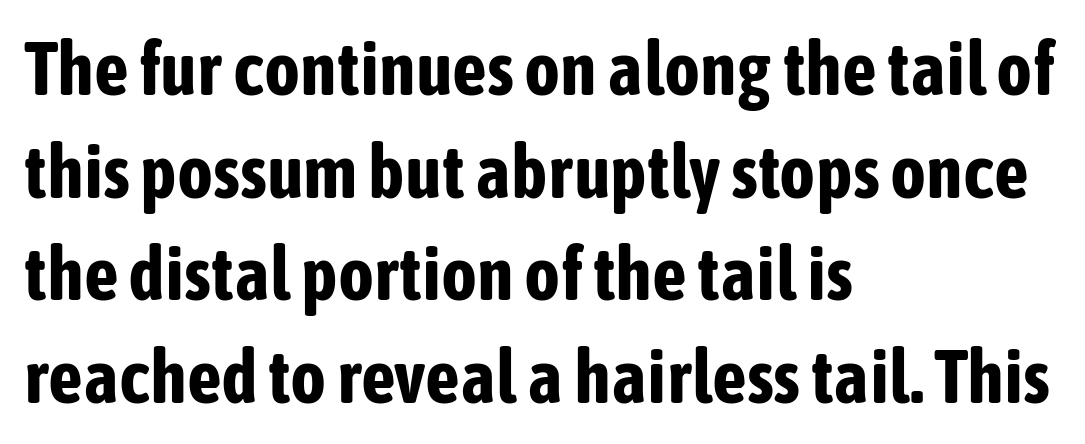
Q: Is the text bold? A: Yes.
Q: Is the text italic (slanted)? A: No, it is upright.
Q: Is the typeface a serif or a sans-serif typeface? A: Sans-serif.
Q: Is the text underlined? A: No.
Q: How is the paragraph aligned? A: Left-aligned.
Q: Is the spacing between letters normal or unusually wide? A: Normal.
Q: Is the spacing between lines tight, normal or loose? A: Normal.
Q: Width (condensed, normal, or wide)? A: Condensed.
Q: Stroke contrast? A: Low.
Q: x-height? A: Medium.
Q: Monospaced? A: No.
